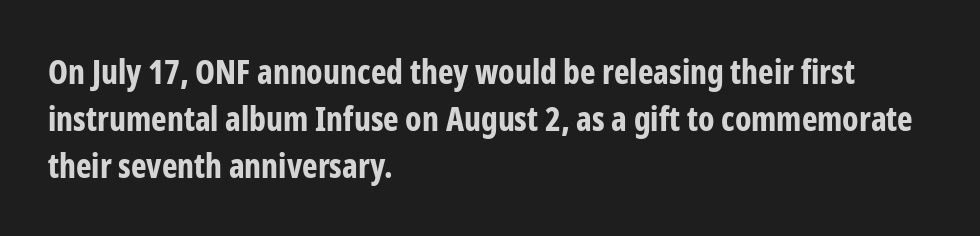
Q: Is the text bold? A: Yes.
Q: Is the text italic (slanted)? A: No, it is upright.
Q: Is the typeface a serif or a sans-serif typeface? A: Sans-serif.
Q: Is the text underlined? A: No.
Q: How is the paragraph aligned? A: Left-aligned.
Q: Is the spacing between letters normal or unusually wide? A: Normal.
Q: Is the spacing between lines tight, normal or loose? A: Normal.
Q: Width (condensed, normal, or wide)? A: Condensed.
Q: Stroke contrast? A: Low.
Q: x-height? A: Medium.
Q: Monospaced? A: No.
